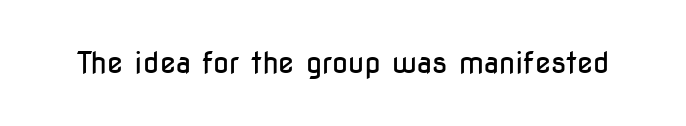
Q: Is the text bold? A: No.
Q: Is the text italic (slanted)? A: No, it is upright.
Q: Is the typeface a serif or a sans-serif typeface? A: Sans-serif.
Q: Is the text underlined? A: No.
Q: Is the spacing between letters normal or unusually wide? A: Normal.
Q: Width (condensed, normal, or wide)? A: Condensed.
Q: Stroke contrast? A: Low.
Q: x-height? A: Medium.
Q: Monospaced? A: No.
